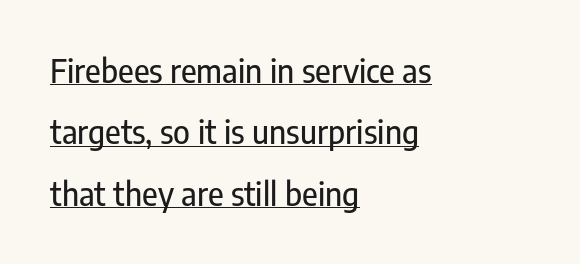
Varying glyph widths throughout — classic text-font behaviour. It's the straight-up-and-down kind of type. Is the letter spacing exaggerated? No — it looks like the ordinary default. Is there an underline? Yes — a line sits under the letters. Left-aligned paragraph, ragged on the right.
